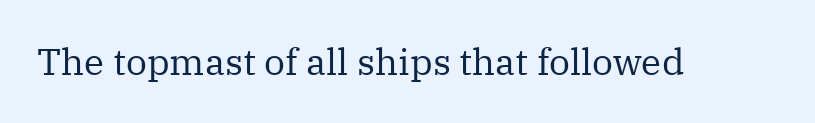
Q: Is the text bold? A: No.
Q: Is the text italic (slanted)? A: No, it is upright.
Q: Is the typeface a serif or a sans-serif typeface? A: Serif.
Q: Is the text underlined? A: No.
Q: Is the spacing between letters normal or unusually wide? A: Normal.
Q: Width (condensed, normal, or wide)? A: Normal.
Q: Stroke contrast? A: Medium.
Q: x-height? A: Medium.
Q: Monospaced? A: No.
